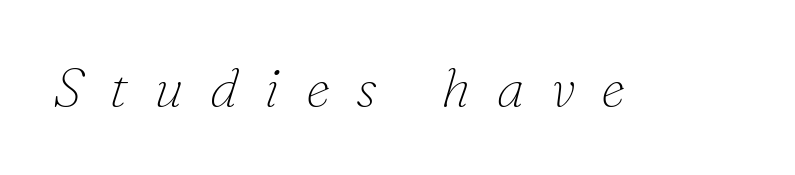
{"serif": "yes", "italic": "yes", "lean": "right", "slant_degrees": 16, "bold": "no", "weight": "thin", "width": "normal", "stroke_contrast": "low", "x_height": "small", "monospaced": "no", "underline": "no", "letter_spacing": "wide", "letter_spacing_em": 0.48, "glyph_px": 55}
